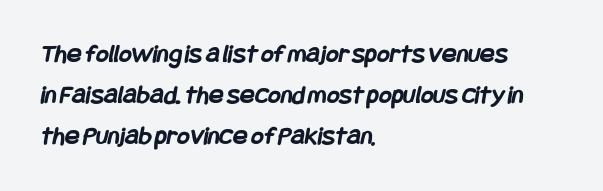
Q: Is the text bold? A: Yes.
Q: Is the text underlined? A: No.
Q: How is the paragraph aligned? A: Left-aligned.
Q: Is the spacing between letters normal or unusually wide? A: Normal.
Q: Is the spacing between lines tight, normal or loose? A: Normal.
